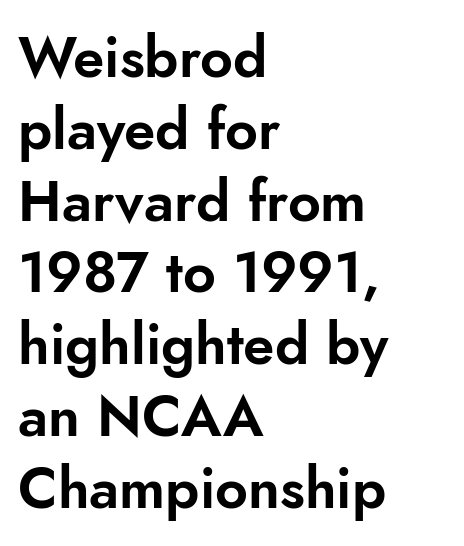
{"serif": "no", "italic": "no", "width": "normal", "stroke_contrast": "low", "x_height": "small", "monospaced": "no", "underline": "no", "align": "left", "line_spacing": "normal", "line_spacing_ratio": 1.26, "letter_spacing": "normal", "letter_spacing_em": 0.0, "glyph_px": 57}
